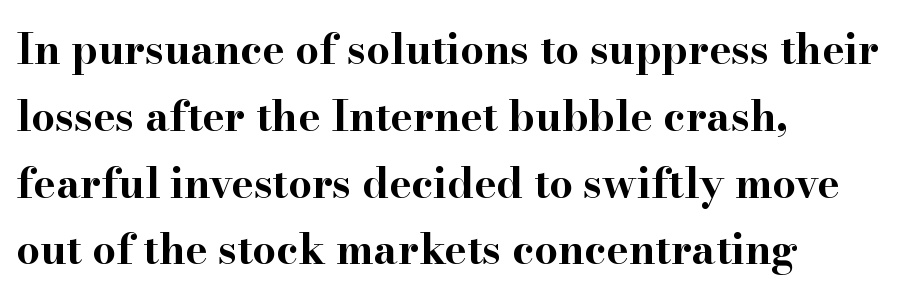
A typesetter would call this zero additional tracking. Ascenders rise straight up at ninety degrees. Honestly, there is no underline to notice here at all. I'd describe the lettering as bold — thick and assertive. Does the type have serifs? Yes, each stem ends in a small foot.
